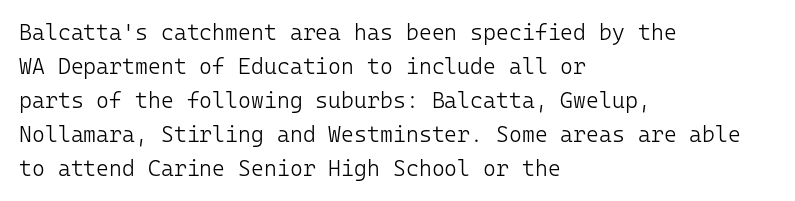
{"italic": "no", "bold": "no", "underline": "no", "align": "left", "line_spacing": "normal", "line_spacing_ratio": 1.54, "letter_spacing": "normal", "letter_spacing_em": 0.0, "glyph_px": 22}
